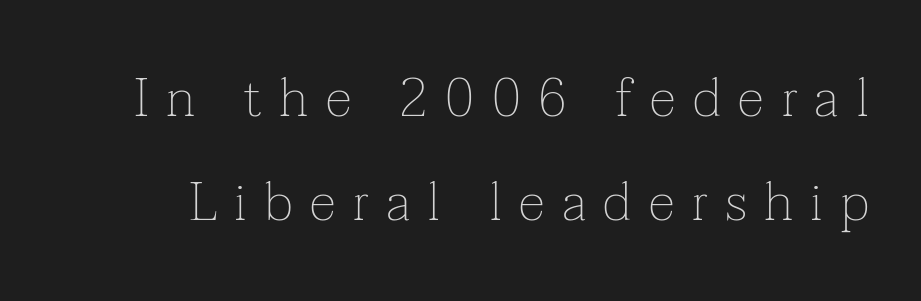
Q: Is the text bold? A: No.
Q: Is the text italic (slanted)? A: No, it is upright.
Q: Is the typeface a serif or a sans-serif typeface? A: Serif.
Q: Is the text underlined? A: No.
Q: Is the spacing between letters normal or unusually wide? A: Unusually wide.
Q: Is the spacing between lines tight, normal or loose? A: Loose.
Q: Width (condensed, normal, or wide)? A: Normal.
Q: Stroke contrast? A: Low.
Q: x-height? A: Medium.
Q: Monospaced? A: No.
